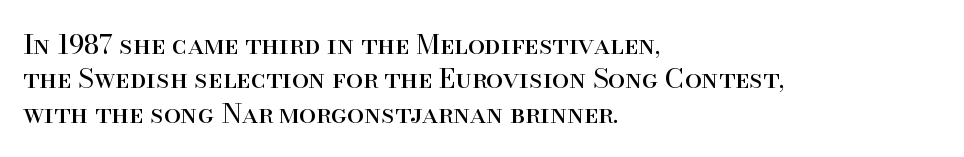
The image shows 27 px text type, upright; set left-aligned, normal line spacing (1.27x), normal letter spacing, not underlined.
